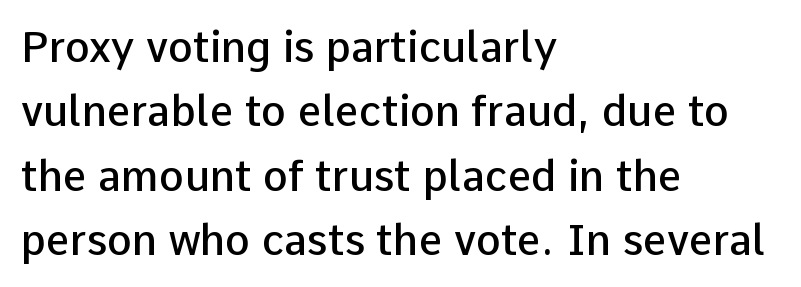
The image shows 42 px semibold sans-serif type, upright; set left-aligned, normal line spacing (1.53x), normal letter spacing, not underlined; low stroke contrast and a medium x-height.
